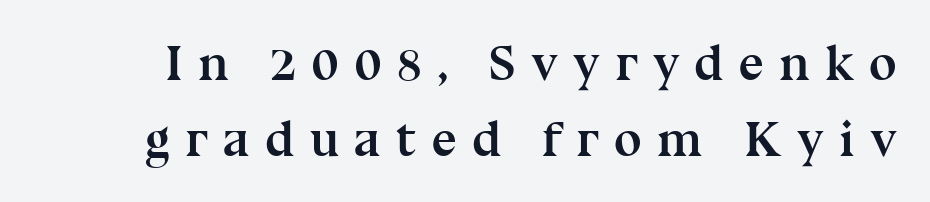
Q: Is the text bold? A: Yes.
Q: Is the text italic (slanted)? A: No, it is upright.
Q: Is the typeface a serif or a sans-serif typeface? A: Serif.
Q: Is the text underlined? A: No.
Q: Is the spacing between letters normal or unusually wide? A: Unusually wide.
Q: Is the spacing between lines tight, normal or loose? A: Normal.
Q: Width (condensed, normal, or wide)? A: Normal.
Q: Stroke contrast? A: Medium.
Q: x-height? A: Medium.
Q: Monospaced? A: No.
